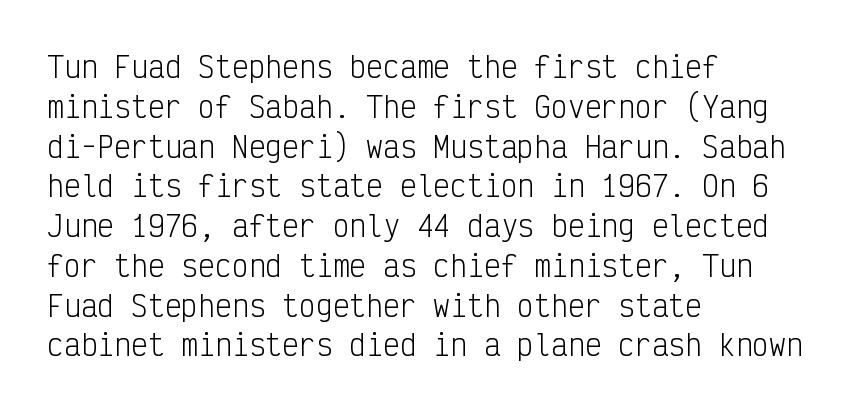
Q: Is the text bold? A: No.
Q: Is the text italic (slanted)? A: No, it is upright.
Q: Is the typeface a serif or a sans-serif typeface? A: Sans-serif.
Q: Is the text underlined? A: No.
Q: How is the paragraph aligned? A: Left-aligned.
Q: Is the spacing between letters normal or unusually wide? A: Normal.
Q: Is the spacing between lines tight, normal or loose? A: Normal.
Q: Width (condensed, normal, or wide)? A: Condensed.
Q: Stroke contrast? A: Low.
Q: x-height? A: Medium.
Q: Monospaced? A: Yes.
